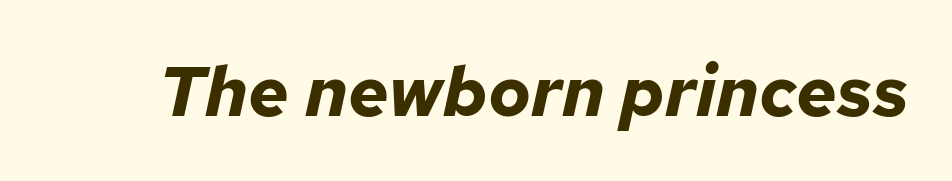
{"italic": "yes", "lean": "right", "slant_degrees": 12, "bold": "yes", "weight": "bold", "width": "normal", "stroke_contrast": "low", "x_height": "medium", "monospaced": "no", "underline": "no", "letter_spacing": "normal", "letter_spacing_em": 0.0, "glyph_px": 71}
